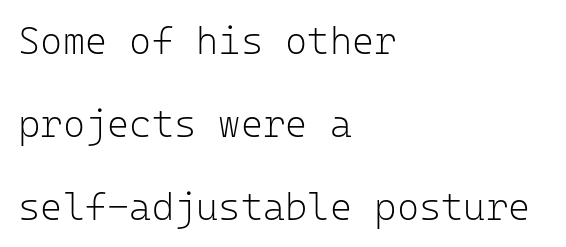
In terms of leading, this rendering errs on the spacious side. Look at the tracking — it's just the regular setting, nothing added. Do the characters align in a grid? Yes, the font is monospaced. Underline: absent.
